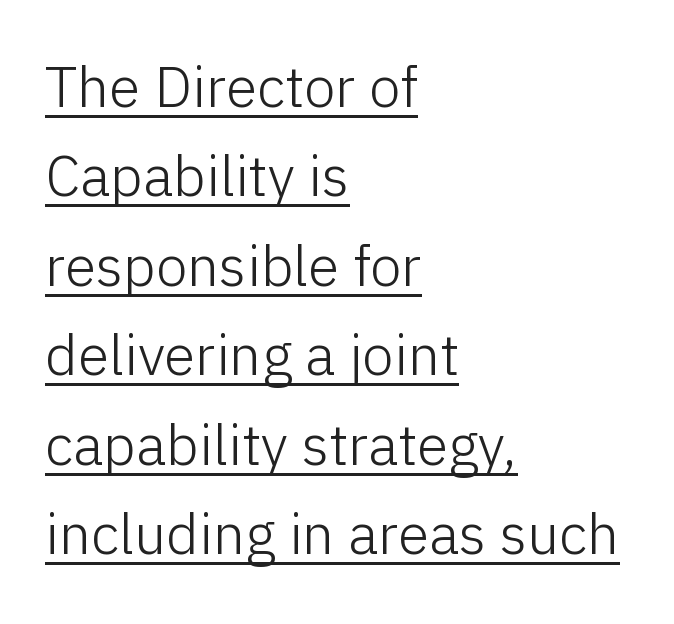
{"serif": "no", "italic": "no", "bold": "no", "weight": "light", "width": "normal", "stroke_contrast": "low", "x_height": "medium", "monospaced": "no", "underline": "yes", "align": "left", "line_spacing": "normal", "line_spacing_ratio": 1.57, "letter_spacing": "normal", "letter_spacing_em": 0.0, "glyph_px": 57}
